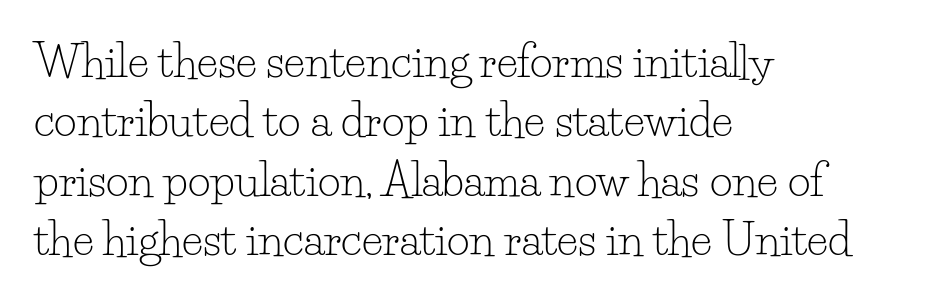
{"serif": "yes", "italic": "no", "bold": "no", "weight": "light", "width": "normal", "stroke_contrast": "low", "x_height": "small", "monospaced": "no", "underline": "no", "align": "left", "line_spacing": "normal", "line_spacing_ratio": 1.35, "letter_spacing": "normal", "letter_spacing_em": 0.0, "glyph_px": 44}
